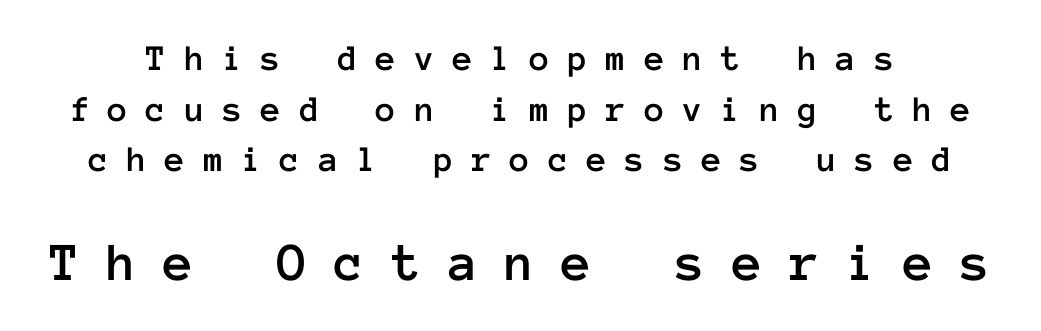
{"italic": "no", "width": "normal", "stroke_contrast": "low", "x_height": "medium", "monospaced": "yes", "underline": "no", "line_spacing": "normal", "line_spacing_ratio": 1.37, "letter_spacing": "wide", "letter_spacing_em": 0.49, "larger_block": "second", "size_ratio": 1.49, "glyph_px": 55}
